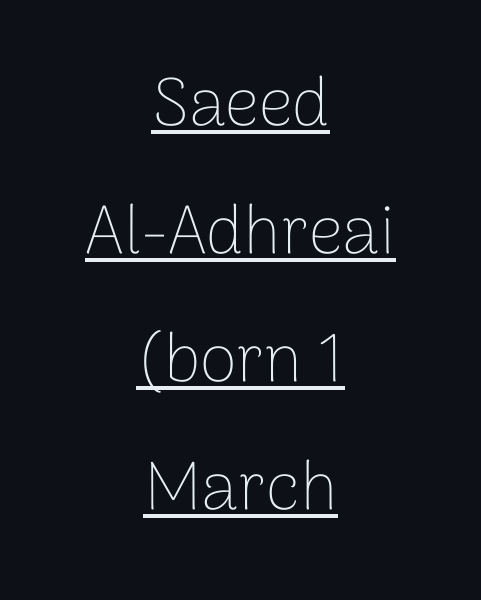
The image shows 68 px thin sans-serif type, upright; set centered, line spacing 1.88x, normal letter spacing, underlined; low stroke contrast and a medium x-height.
